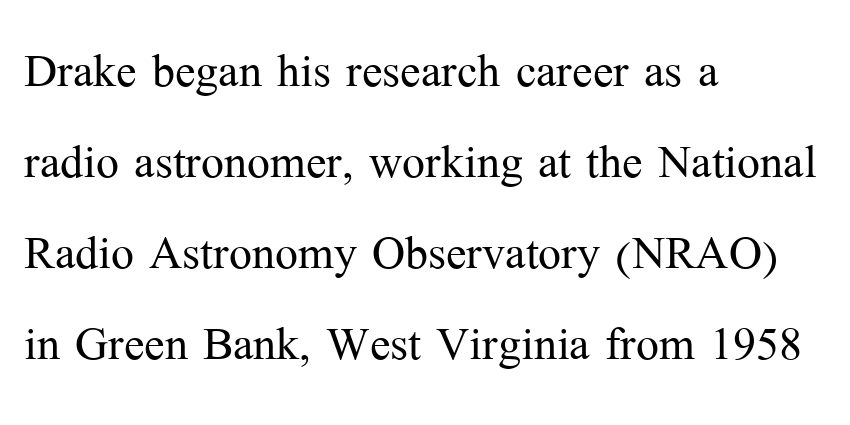
The image shows 61 px light serif type, upright; set left-aligned, normal line spacing (1.49x), normal letter spacing, not underlined; medium stroke contrast and a medium x-height.
